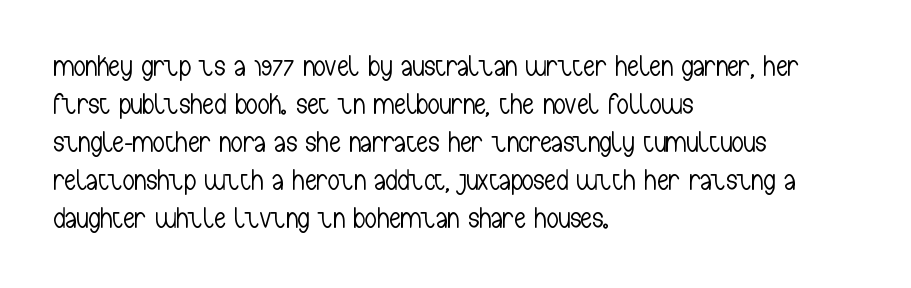
{"serif": "no", "italic": "no", "bold": "no", "weight": "light", "width": "condensed", "stroke_contrast": "low", "x_height": "medium", "monospaced": "no", "underline": "no", "align": "left", "line_spacing": "normal", "line_spacing_ratio": 1.31, "letter_spacing": "normal", "letter_spacing_em": 0.0, "glyph_px": 29}
